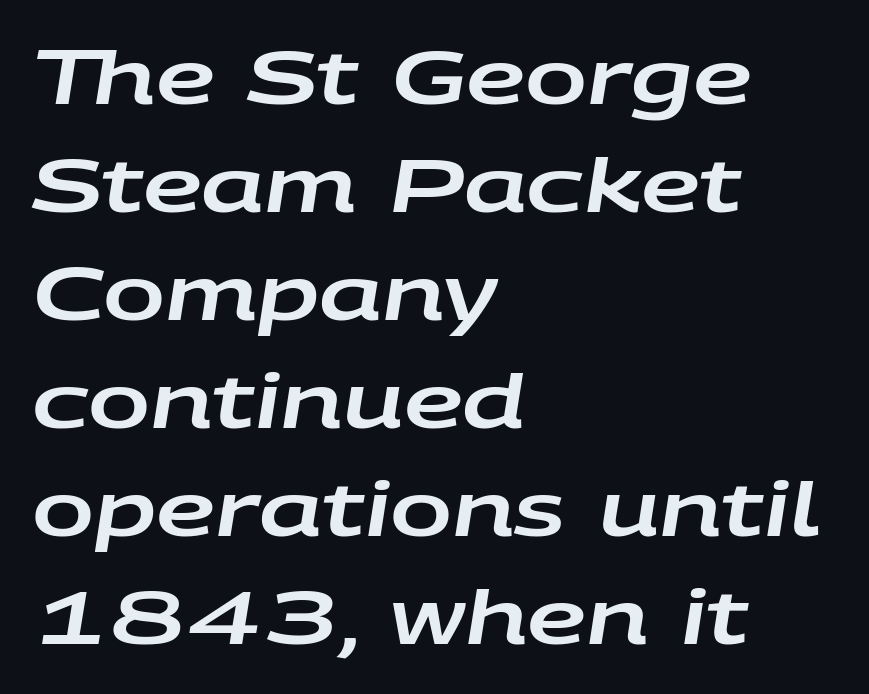
The image shows 74 px wide type, italic (leaning right); set left-aligned, normal line spacing (1.46x), normal letter spacing, not underlined; low stroke contrast and a large x-height.
